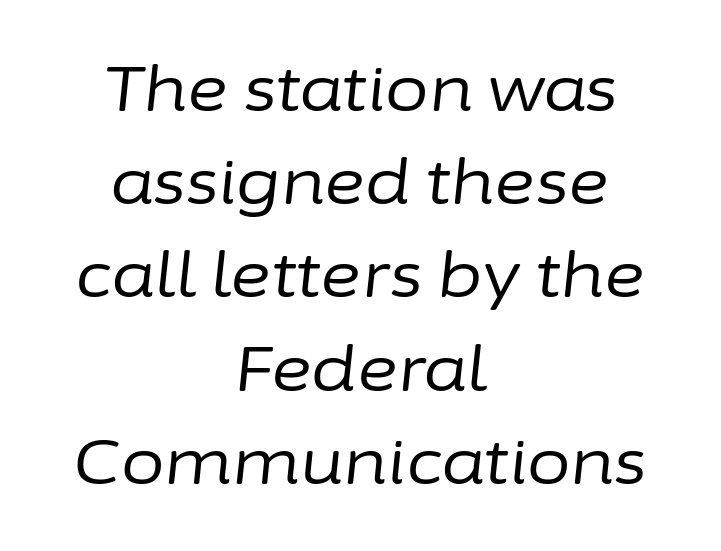
{"italic": "yes", "lean": "right", "slant_degrees": 6, "bold": "no", "weight": "regular", "width": "normal", "stroke_contrast": "low", "x_height": "medium", "monospaced": "no", "underline": "no", "align": "center", "line_spacing": "normal", "line_spacing_ratio": 1.48, "letter_spacing": "normal", "letter_spacing_em": 0.0, "glyph_px": 63}
